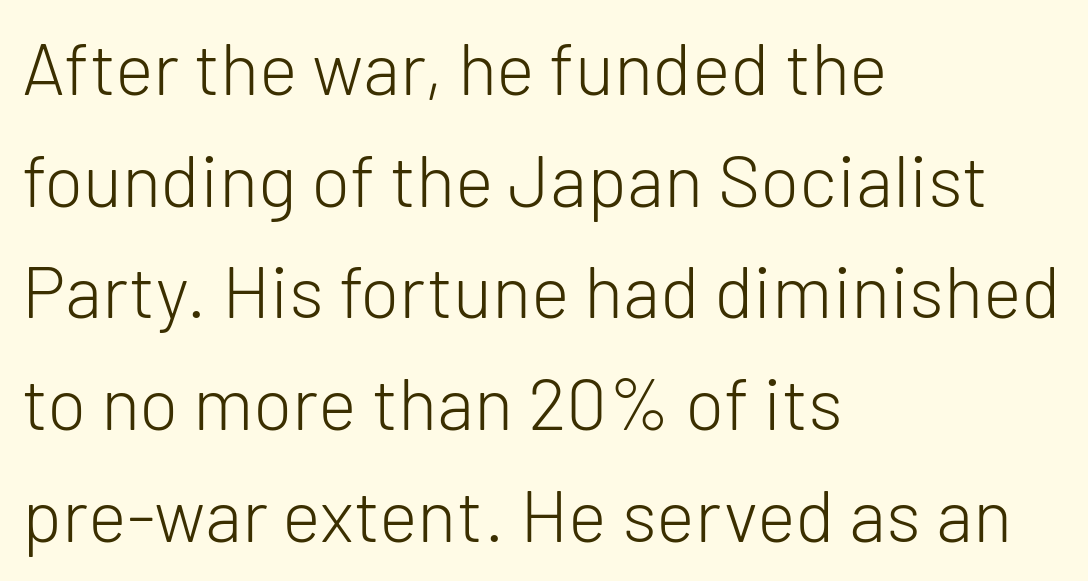
Posture: vertical. Weight: regular or lighter. The type family on display is of the sans-serif kind. Is the block centered? No — it sits flush against the left margin. The leading is moderate, giving the passage an even texture. Letter spacing: default.
